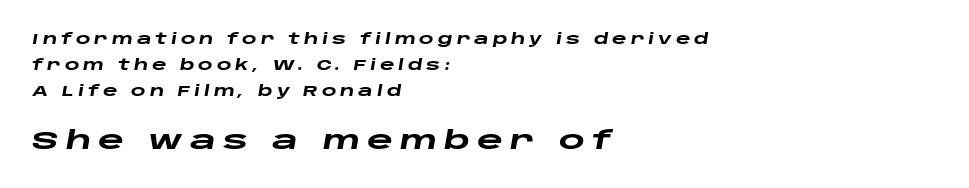
You could only call the tracking loose — the letters float apart. Letters rest on an invisible, unmarked baseline. Two sizes are in play, and the larger belongs to the second block. Observe the lean: these are italic letterforms.
